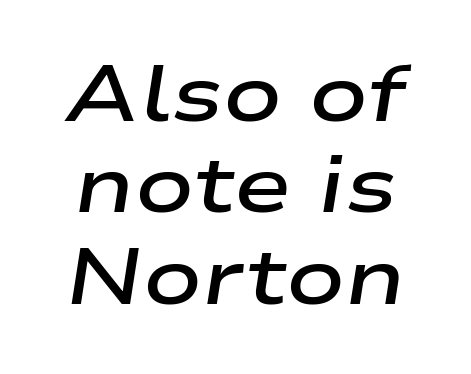
The image shows 78 px semibold, wide type, italic (leaning right); set line spacing 1.17x, normal letter spacing, not underlined; low stroke contrast and a medium x-height.
